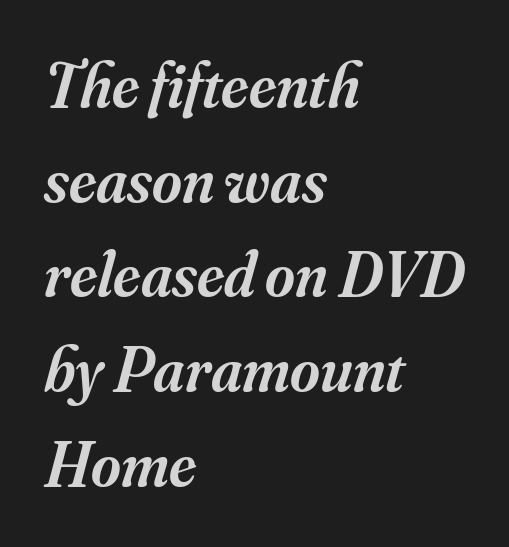
{"serif": "yes", "italic": "yes", "lean": "right", "slant_degrees": 16, "bold": "semi", "weight": "semibold", "width": "normal", "stroke_contrast": "medium", "x_height": "small", "monospaced": "no", "underline": "no", "align": "left", "line_spacing": "normal", "line_spacing_ratio": 1.48, "letter_spacing": "normal", "letter_spacing_em": 0.0, "glyph_px": 64}
